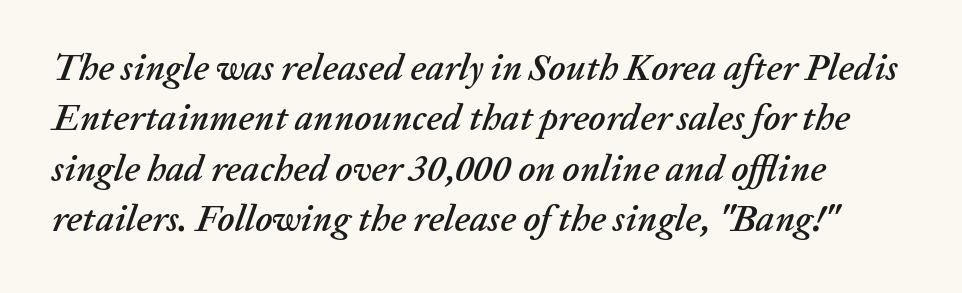
The image shows 37 px text type, italic (leaning right); set normal line spacing (1.36x), normal letter spacing, not underlined; low stroke contrast and a medium x-height.
